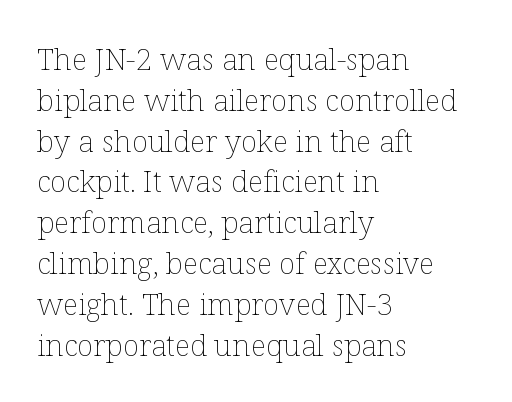
Q: Is the text bold? A: No.
Q: Is the text italic (slanted)? A: No, it is upright.
Q: Is the text underlined? A: No.
Q: How is the paragraph aligned? A: Left-aligned.
Q: Is the spacing between letters normal or unusually wide? A: Normal.
Q: Is the spacing between lines tight, normal or loose? A: Normal.
Q: Width (condensed, normal, or wide)? A: Normal.
Q: Stroke contrast? A: Low.
Q: x-height? A: Medium.
Q: Monospaced? A: No.
